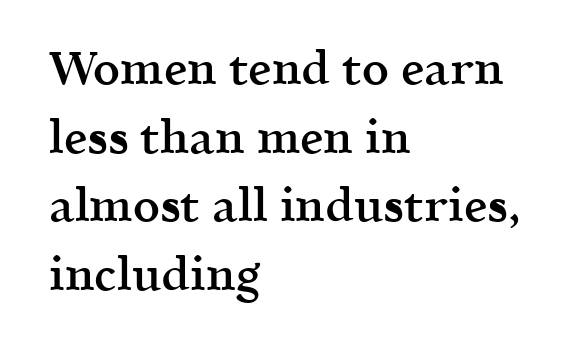
Q: Is the text bold? A: Semi-bold.
Q: Is the text italic (slanted)? A: No, it is upright.
Q: Is the typeface a serif or a sans-serif typeface? A: Serif.
Q: Is the text underlined? A: No.
Q: How is the paragraph aligned? A: Left-aligned.
Q: Is the spacing between letters normal or unusually wide? A: Normal.
Q: Is the spacing between lines tight, normal or loose? A: Normal.
Q: Width (condensed, normal, or wide)? A: Normal.
Q: x-height? A: Medium.
Q: Monospaced? A: No.
